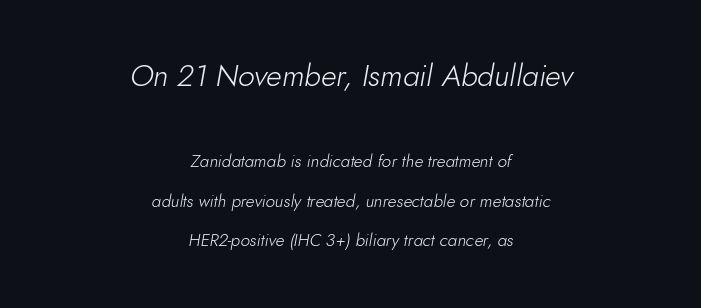
The image shows 30 px light type, italic (leaning right); set centered, loose line spacing (2.33x), normal letter spacing, not underlined; the first (top) block is 1.76x larger; low stroke contrast and a small x-height.
